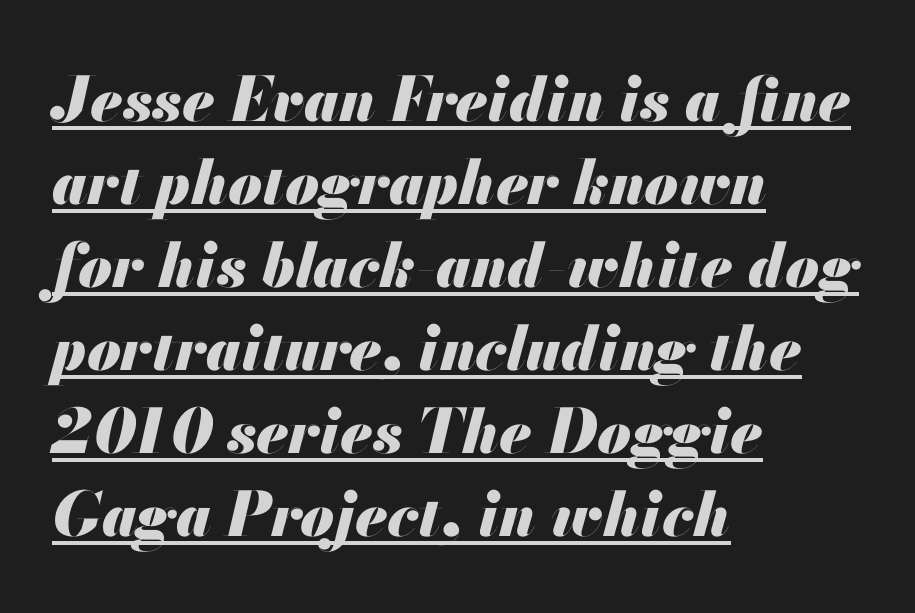
Q: Is the text bold? A: Yes.
Q: Is the text italic (slanted)? A: Yes, it leans right by about 13 degrees.
Q: Is the text underlined? A: Yes.
Q: How is the paragraph aligned? A: Left-aligned.
Q: Is the spacing between letters normal or unusually wide? A: Normal.
Q: Is the spacing between lines tight, normal or loose? A: Normal.
Q: Width (condensed, normal, or wide)? A: Normal.
Q: Stroke contrast? A: Medium.
Q: x-height? A: Small.
Q: Monospaced? A: No.
